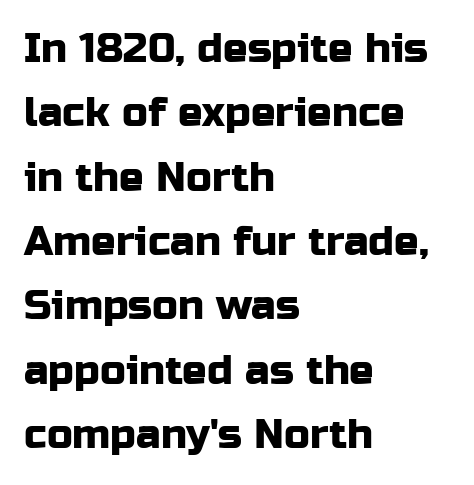
Q: Is the text italic (slanted)? A: No, it is upright.
Q: Is the typeface a serif or a sans-serif typeface? A: Sans-serif.
Q: Is the text underlined? A: No.
Q: How is the paragraph aligned? A: Left-aligned.
Q: Is the spacing between letters normal or unusually wide? A: Normal.
Q: Is the spacing between lines tight, normal or loose? A: Normal.
Q: Width (condensed, normal, or wide)? A: Normal.
Q: Stroke contrast? A: Low.
Q: x-height? A: Medium.
Q: Monospaced? A: No.
